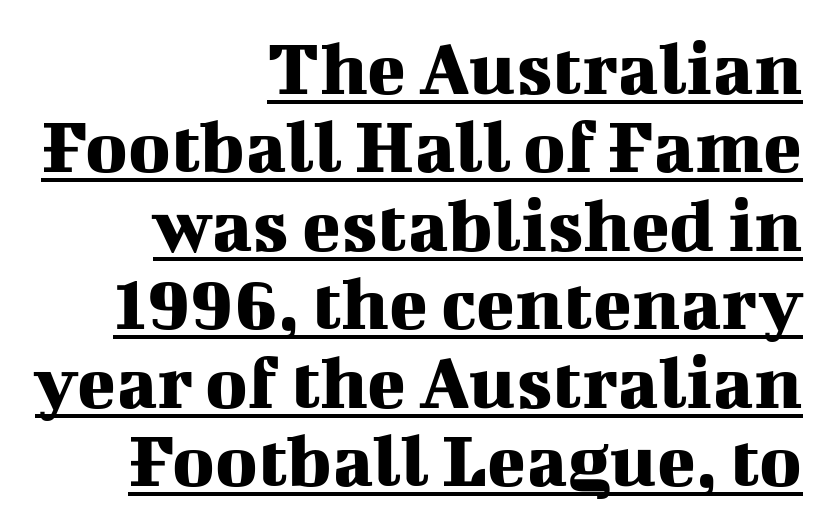
The passage shown is underscored from start to finish. Between one letter and the next there's only the usual sliver of space. Notice how the stems are strictly vertical — no italics here. Proportional: the letters do not fall into vertical columns. Serifs: yes, visible at the terminals of the letterforms.
